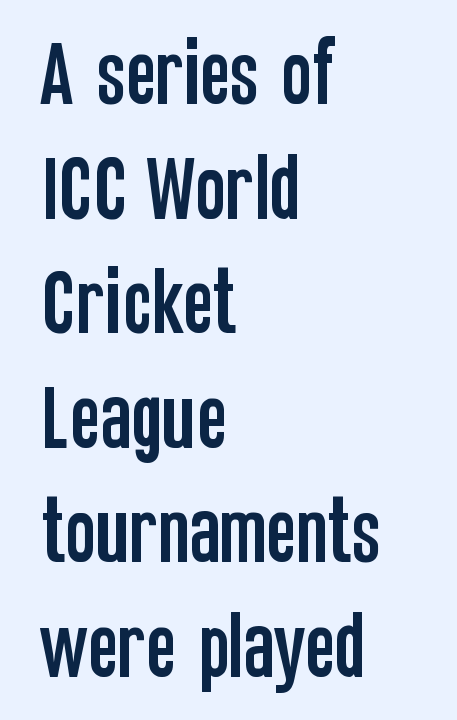
{"serif": "no", "italic": "no", "width": "condensed", "stroke_contrast": "low", "x_height": "large", "monospaced": "no", "underline": "no", "align": "left", "line_spacing": "normal", "line_spacing_ratio": 1.57, "letter_spacing": "normal", "letter_spacing_em": 0.0, "glyph_px": 73}
